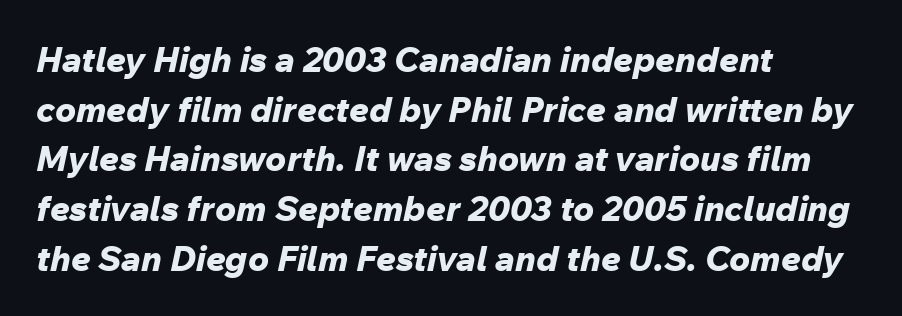
Q: Is the text bold? A: Yes.
Q: Is the text italic (slanted)? A: Yes, it leans right by about 12 degrees.
Q: Is the text underlined? A: No.
Q: How is the paragraph aligned? A: Left-aligned.
Q: Is the spacing between letters normal or unusually wide? A: Normal.
Q: Is the spacing between lines tight, normal or loose? A: Normal.
Q: Width (condensed, normal, or wide)? A: Normal.
Q: Stroke contrast? A: Low.
Q: x-height? A: Medium.
Q: Monospaced? A: No.
